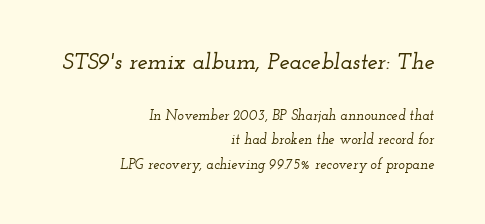
Q: Is the text italic (slanted)? A: Yes, it leans right by about 12 degrees.
Q: Is the text underlined? A: No.
Q: How is the paragraph aligned? A: Right-aligned.
Q: Is the spacing between letters normal or unusually wide? A: Normal.
Q: Which block of text is set in a larger size, the first (top) or the second (bottom)? A: The first (top) one.
